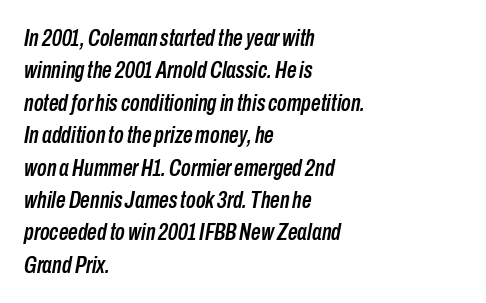
{"italic": "yes", "lean": "right", "slant_degrees": 10, "underline": "no", "align": "left", "line_spacing": "normal", "line_spacing_ratio": 1.35, "letter_spacing": "normal", "letter_spacing_em": 0.0, "glyph_px": 24}
